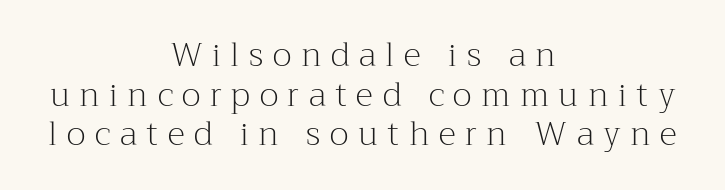
Q: Is the text bold? A: No.
Q: Is the text italic (slanted)? A: No, it is upright.
Q: Is the typeface a serif or a sans-serif typeface? A: Serif.
Q: Is the text underlined? A: No.
Q: How is the paragraph aligned? A: Centered.
Q: Is the spacing between letters normal or unusually wide? A: Unusually wide.
Q: Width (condensed, normal, or wide)? A: Normal.
Q: Stroke contrast? A: Medium.
Q: x-height? A: Medium.
Q: Monospaced? A: No.
